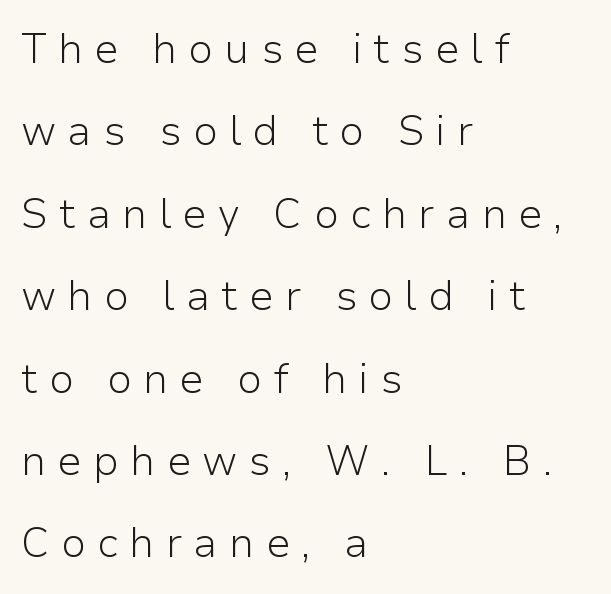
Q: Is the text bold? A: No.
Q: Is the text italic (slanted)? A: No, it is upright.
Q: Is the typeface a serif or a sans-serif typeface? A: Sans-serif.
Q: Is the text underlined? A: No.
Q: How is the paragraph aligned? A: Left-aligned.
Q: Is the spacing between letters normal or unusually wide? A: Unusually wide.
Q: Is the spacing between lines tight, normal or loose? A: Loose.
Q: Width (condensed, normal, or wide)? A: Normal.
Q: Stroke contrast? A: Low.
Q: x-height? A: Medium.
Q: Monospaced? A: No.
